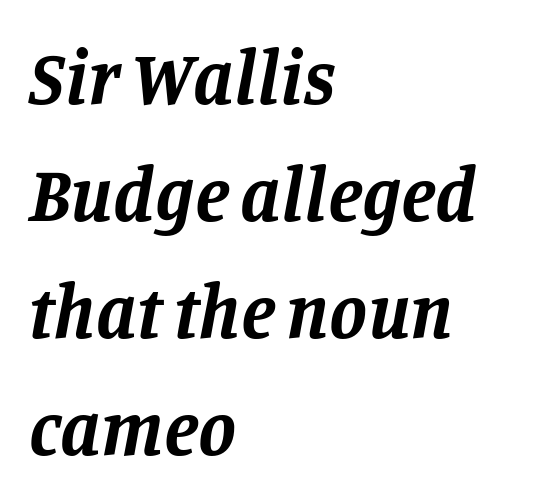
{"serif": "yes", "italic": "yes", "lean": "right", "slant_degrees": 11, "bold": "yes", "weight": "bold", "width": "normal", "stroke_contrast": "low", "x_height": "large", "monospaced": "no", "underline": "no", "align": "left", "line_spacing": "normal", "line_spacing_ratio": 1.54, "letter_spacing": "normal", "letter_spacing_em": 0.0, "glyph_px": 76}
